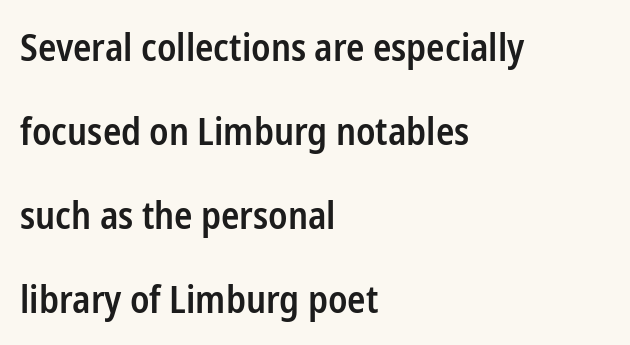
{"serif": "no", "italic": "no", "bold": "semi", "weight": "semibold", "width": "condensed", "stroke_contrast": "low", "x_height": "medium", "monospaced": "no", "underline": "no", "align": "left", "line_spacing": "loose", "line_spacing_ratio": 2.21, "letter_spacing": "normal", "letter_spacing_em": 0.0, "glyph_px": 38}
